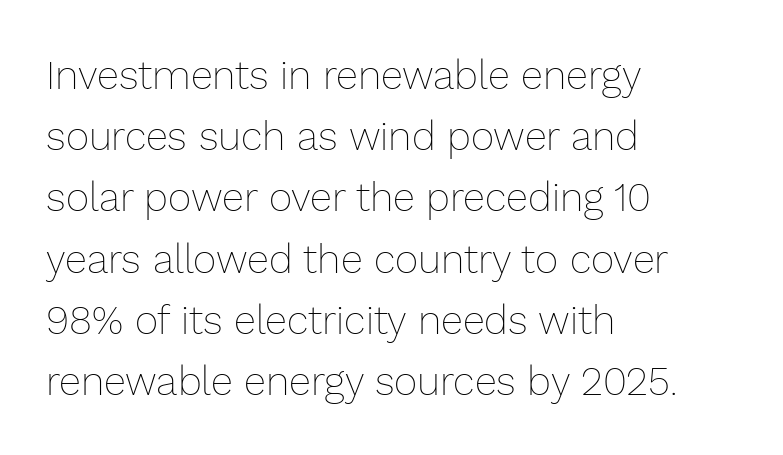
Q: Is the text bold? A: No.
Q: Is the text italic (slanted)? A: No, it is upright.
Q: Is the text underlined? A: No.
Q: How is the paragraph aligned? A: Left-aligned.
Q: Is the spacing between letters normal or unusually wide? A: Normal.
Q: Is the spacing between lines tight, normal or loose? A: Normal.
Q: Width (condensed, normal, or wide)? A: Normal.
Q: Stroke contrast? A: Low.
Q: x-height? A: Medium.
Q: Monospaced? A: No.
